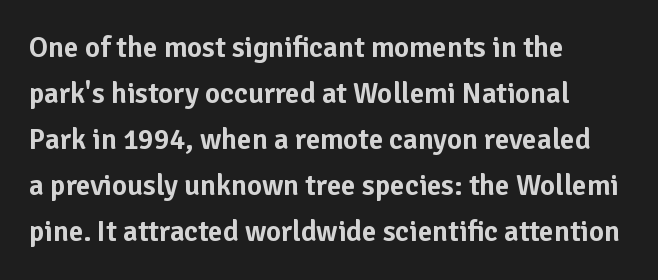
Note the varied advance widths — an 'i' is clearly narrower than an 'm'. Teacher's note: observe the even left margin — that is flush-left alignment. Students, note that the glyphs here touch the page at normal intervals. The line-height multiplier appears to be the usual default.
